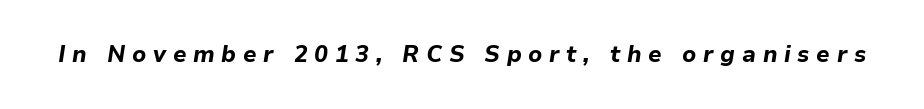
{"italic": "yes", "lean": "right", "slant_degrees": 9, "bold": "yes", "underline": "no", "letter_spacing": "wide", "letter_spacing_em": 0.29, "glyph_px": 23}
